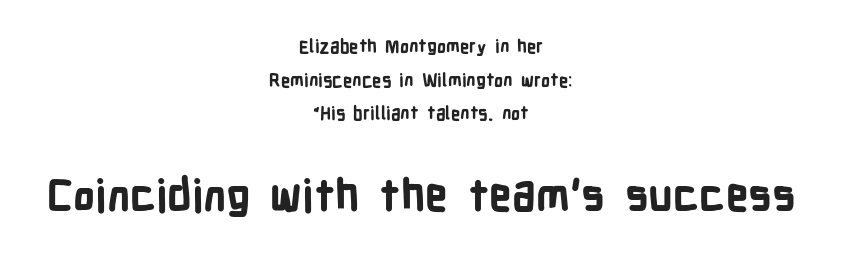
{"serif": "no", "italic": "no", "bold": "yes", "weight": "bold", "width": "condensed", "stroke_contrast": "low", "x_height": "medium", "monospaced": "no", "underline": "no", "align": "center", "line_spacing_ratio": 1.87, "letter_spacing": "normal", "letter_spacing_em": 0.0, "larger_block": "second", "size_ratio": 2.44, "glyph_px": 44}
